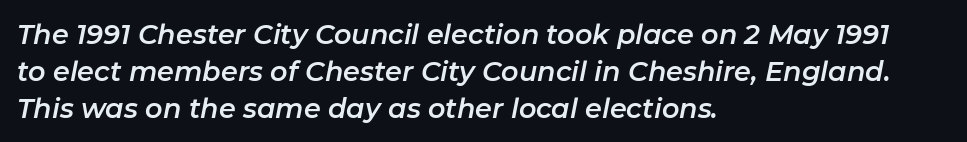
You could call the tracking neutral — neither tight nor loose. This is oblique type, the kind used for emphasis or titles. Reading down the block, your eye returns to a fixed left position each line. Check the space under the baseline: it is left empty. These lines sit exactly where default settings would place them.
